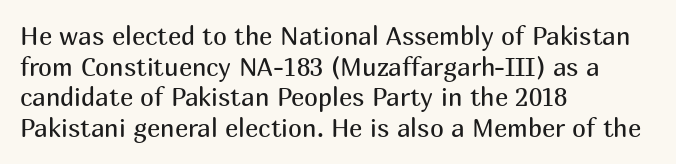
Q: Is the text bold? A: No.
Q: Is the text italic (slanted)? A: No, it is upright.
Q: Is the text underlined? A: No.
Q: How is the paragraph aligned? A: Left-aligned.
Q: Is the spacing between letters normal or unusually wide? A: Normal.
